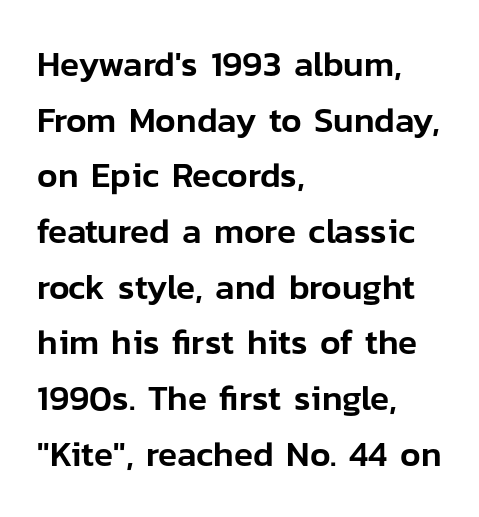
The line-height multiplier appears to be the usual default. The face used here is proportionally spaced, like ordinary book or web type. Students, note that the glyphs here touch the page at normal intervals. This sample is left-justified, so line endings fall wherever the words run out.
